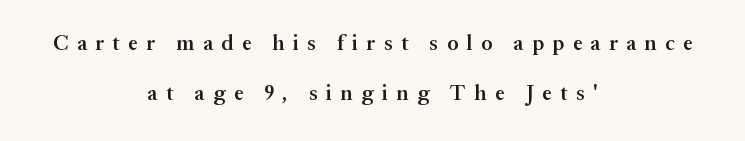
The image shows 21 px text type, upright; set centered, loose line spacing (2.39x), unusually wide letter spacing (+0.41 em), not underlined.
